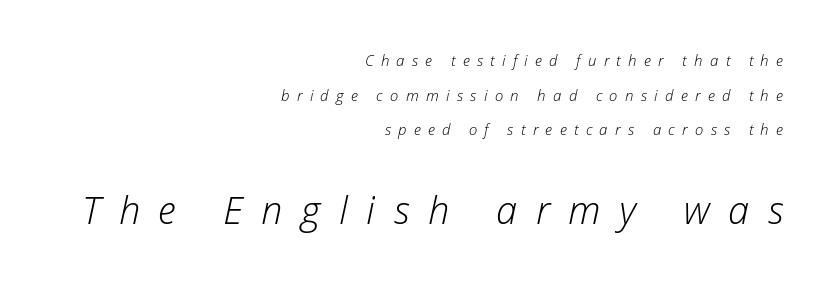
{"italic": "yes", "lean": "right", "slant_degrees": 12, "bold": "no", "weight": "light", "width": "normal", "stroke_contrast": "low", "x_height": "medium", "monospaced": "no", "underline": "no", "align": "right", "line_spacing": "loose", "line_spacing_ratio": 2.31, "letter_spacing": "wide", "letter_spacing_em": 0.49, "larger_block": "second", "size_ratio": 2.53, "glyph_px": 38}
